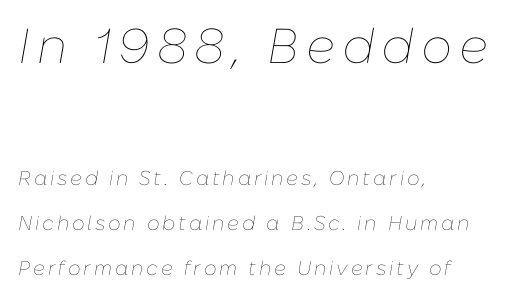
The image shows 49 px thin type, italic (leaning right); set left-aligned, loose line spacing (2.25x), not underlined; the first (top) block is 2.45x larger; low stroke contrast and a medium x-height.
